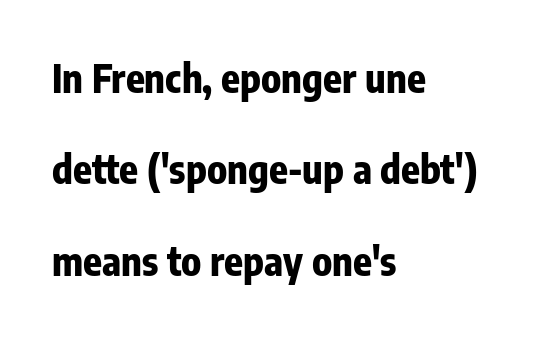
{"serif": "no", "italic": "no", "bold": "yes", "weight": "bold", "width": "condensed", "stroke_contrast": "low", "x_height": "medium", "monospaced": "no", "underline": "no", "align": "left", "line_spacing": "loose", "line_spacing_ratio": 2.34, "letter_spacing": "normal", "letter_spacing_em": 0.0, "glyph_px": 39}
